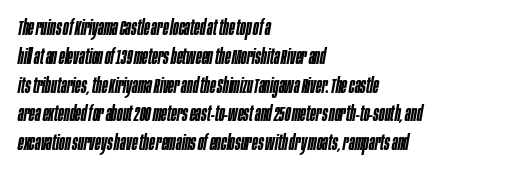
Tracking value appears to be zero — textbook default spacing. Is the block centered? No — it sits flush against the left margin. A normal amount of white space separates one row of letters from the next. What weight is shown? A semibold, between regular and bold.
